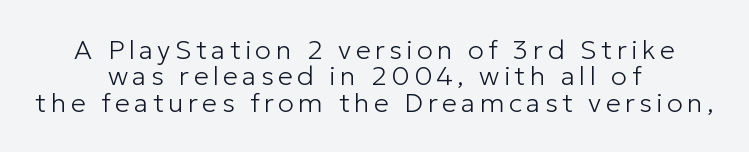
Q: Is the text bold? A: No.
Q: Is the text italic (slanted)? A: No, it is upright.
Q: Is the text underlined? A: No.
Q: How is the paragraph aligned? A: Centered.
Q: Is the spacing between lines tight, normal or loose? A: Tight.
